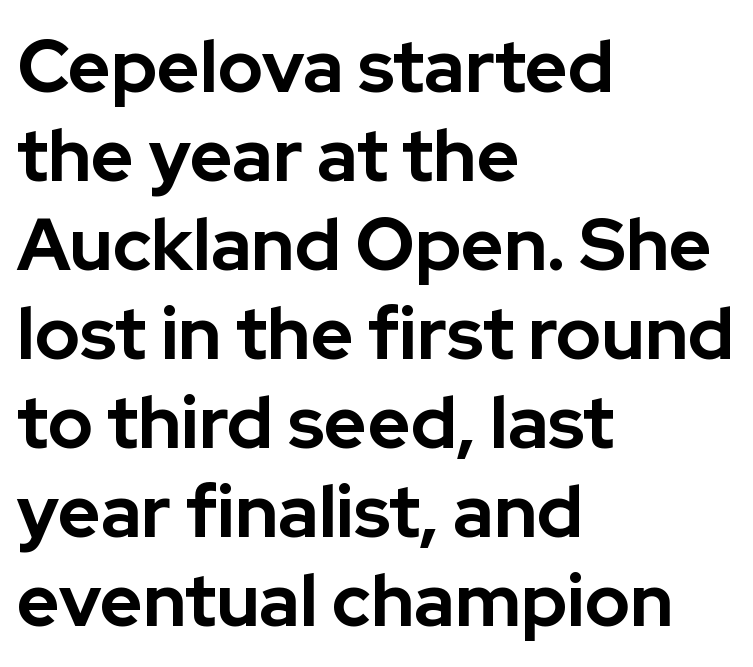
Q: Is the text bold? A: Yes.
Q: Is the text italic (slanted)? A: No, it is upright.
Q: Is the typeface a serif or a sans-serif typeface? A: Sans-serif.
Q: Is the text underlined? A: No.
Q: How is the paragraph aligned? A: Left-aligned.
Q: Is the spacing between letters normal or unusually wide? A: Normal.
Q: Width (condensed, normal, or wide)? A: Normal.
Q: Stroke contrast? A: Low.
Q: x-height? A: Medium.
Q: Monospaced? A: No.
